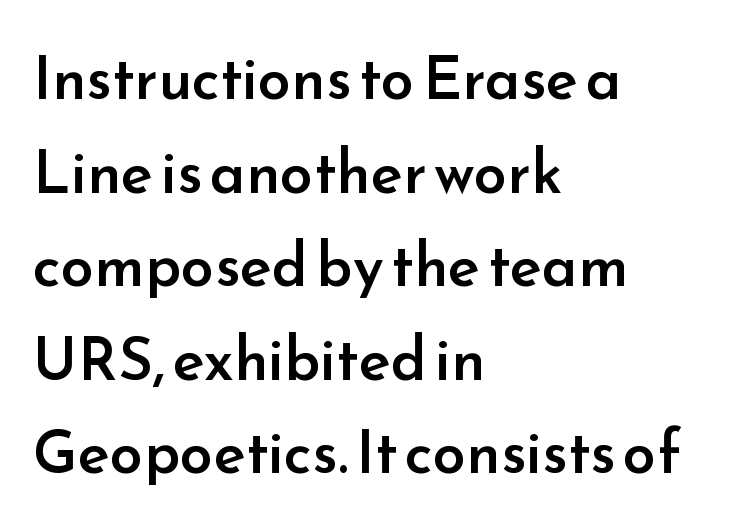
The image shows 60 px semibold sans-serif type, upright; set left-aligned, normal line spacing (1.56x), normal letter spacing, not underlined; low stroke contrast and a small x-height.
